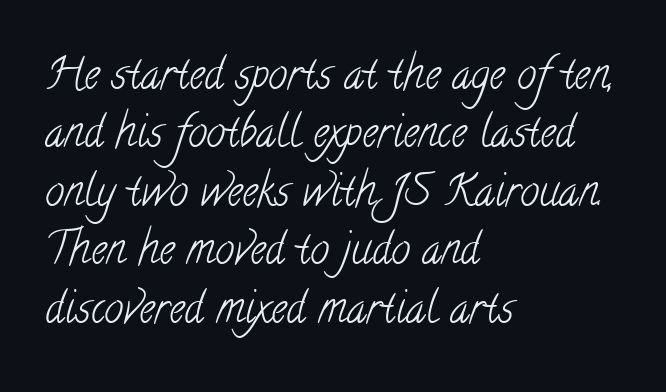
The image shows 43 px light, condensed type; set left-aligned, normal line spacing (1.36x), normal letter spacing, not underlined; low stroke contrast and a small x-height.
